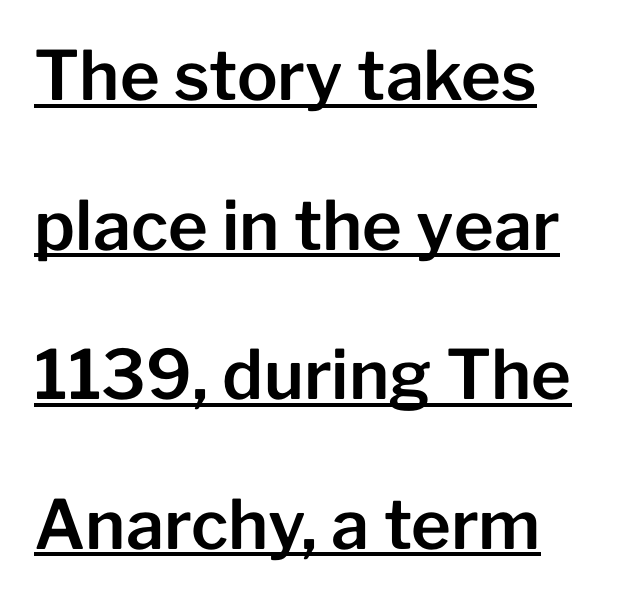
The image shows 68 px sans-serif type, upright; set left-aligned, loose line spacing (2.2x), normal letter spacing, underlined; low stroke contrast and a medium x-height.
